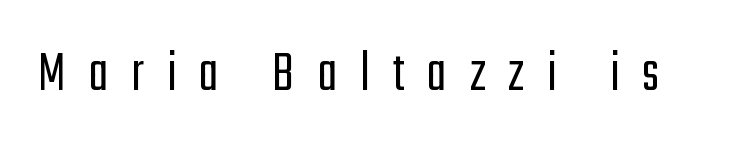
Think standard paragraph weight, or any step lighter than that. The letters stand upright; this is a roman face. Any mark beneath the type? The region is blank. Check where the strokes stop: nothing finishes them off — pure sans. Letter spacing: wide.
